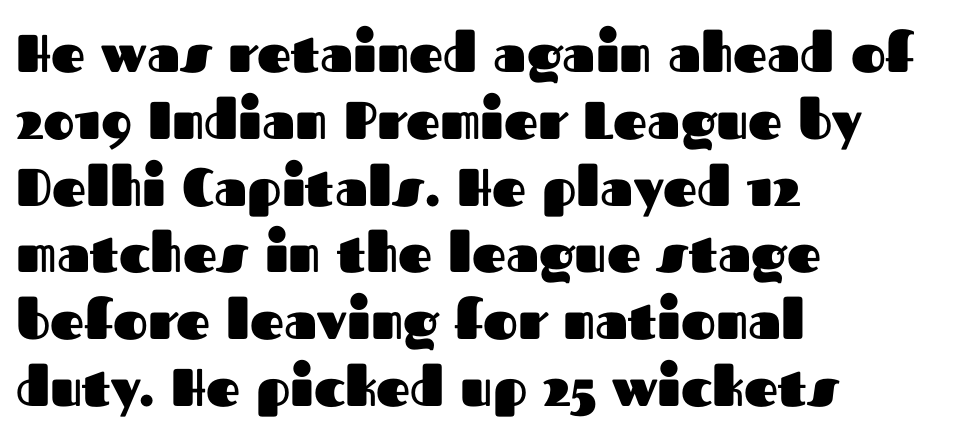
The letters advance in unequal steps, a hallmark of proportional type. Letter spacing: default. The space beneath each line is pristine and unruled. Interline gaps are of average width in this sample. A full-strength bold gives these letters their thick strokes.
